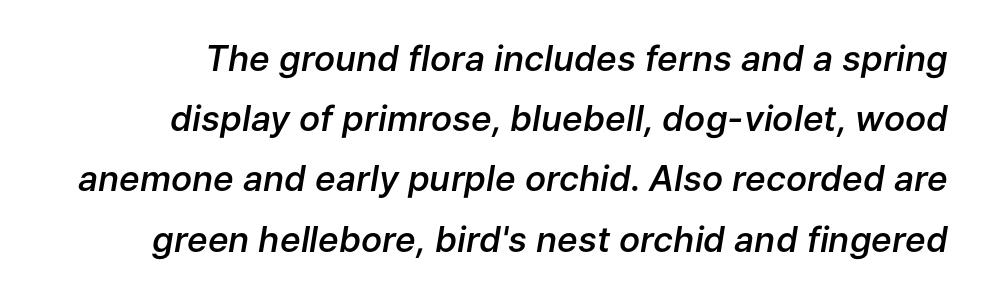
{"italic": "yes", "lean": "right", "slant_degrees": 9, "bold": "semi", "weight": "semibold", "width": "normal", "stroke_contrast": "low", "x_height": "medium", "monospaced": "no", "underline": "no", "line_spacing_ratio": 1.72, "letter_spacing": "normal", "letter_spacing_em": 0.0, "glyph_px": 35}
